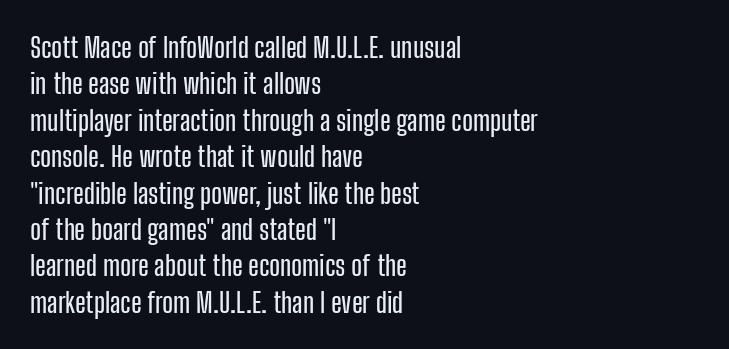
The image shows 28 px condensed sans-serif type, upright; set left-aligned, normal line spacing (1.3x), normal letter spacing, not underlined; low stroke contrast and a medium x-height.
